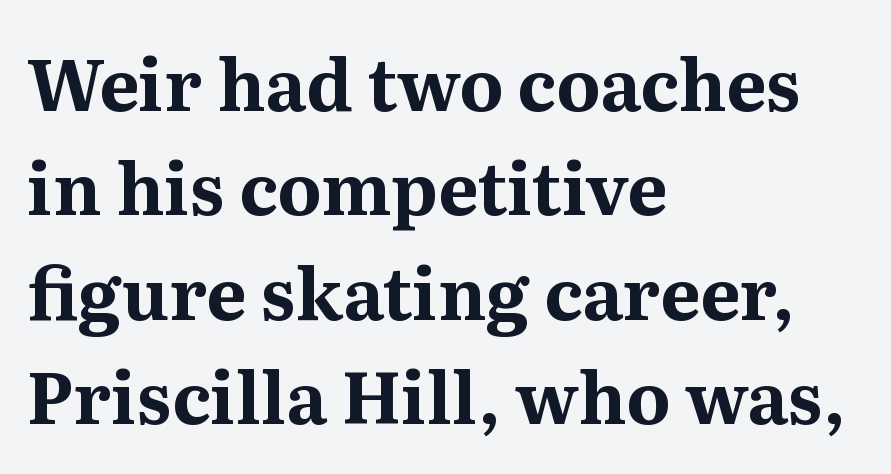
Q: Is the text bold? A: Yes.
Q: Is the text italic (slanted)? A: No, it is upright.
Q: Is the typeface a serif or a sans-serif typeface? A: Serif.
Q: Is the text underlined? A: No.
Q: How is the paragraph aligned? A: Left-aligned.
Q: Is the spacing between letters normal or unusually wide? A: Normal.
Q: Is the spacing between lines tight, normal or loose? A: Normal.
Q: Width (condensed, normal, or wide)? A: Normal.
Q: Stroke contrast? A: Medium.
Q: x-height? A: Medium.
Q: Monospaced? A: No.
